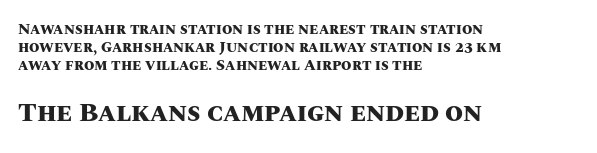
Q: Is the text bold? A: Yes.
Q: Is the text italic (slanted)? A: No, it is upright.
Q: Is the text underlined? A: No.
Q: How is the paragraph aligned? A: Left-aligned.
Q: Is the spacing between letters normal or unusually wide? A: Normal.
Q: Which block of text is set in a larger size, the first (top) or the second (bottom)? A: The second (bottom) one.
